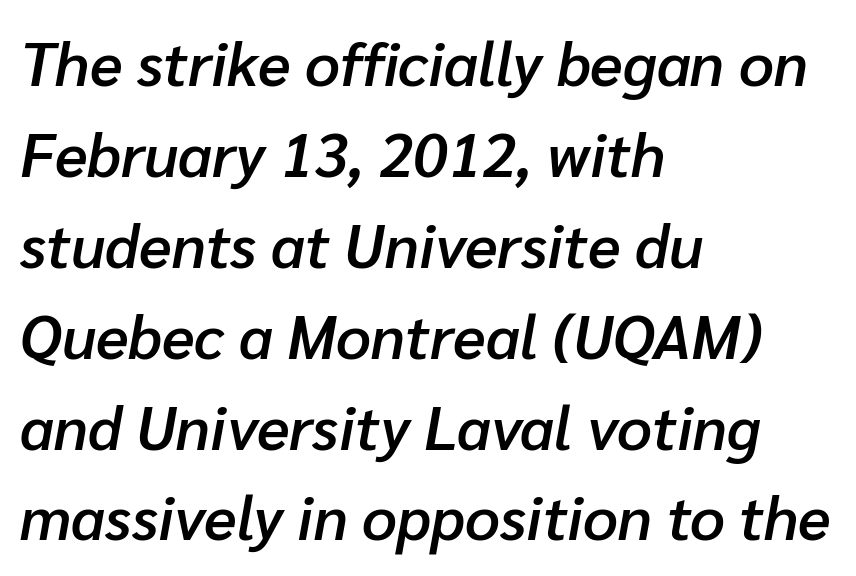
Horizontally, the lines are justified to the leading edge only. Baseline-to-baseline distance is the conventional proportion of letter height. Italic? Definitely — the glyphs are oblique. The space directly below the letters is spotless. A semibold gives these letters moderate extra thickness, short of bold.
